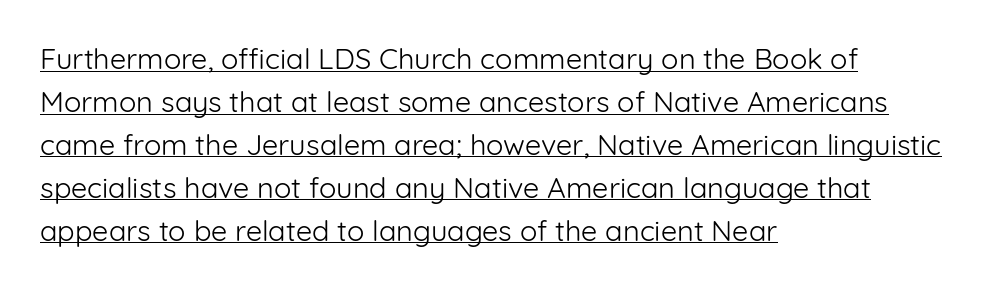
The image shows 29 px light sans-serif type, upright; set left-aligned, normal line spacing (1.48x), normal letter spacing, underlined; low stroke contrast and a medium x-height.
